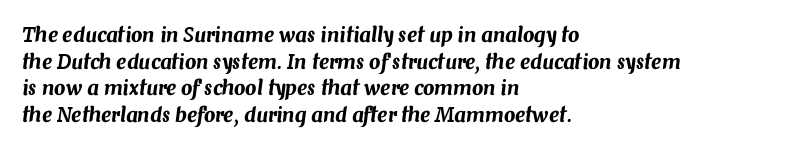
Q: Is the text italic (slanted)? A: Yes, it leans right by about 7 degrees.
Q: Is the text underlined? A: No.
Q: How is the paragraph aligned? A: Left-aligned.
Q: Is the spacing between letters normal or unusually wide? A: Normal.
Q: Is the spacing between lines tight, normal or loose? A: Normal.
